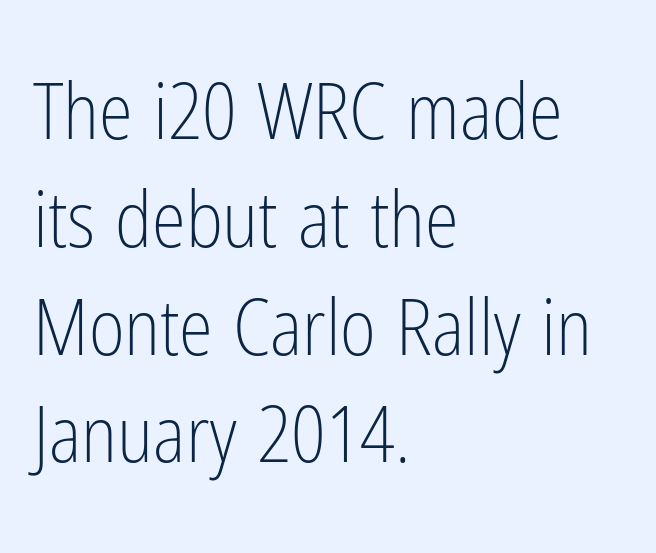
The image shows 77 px light, condensed sans-serif type, upright; set left-aligned, normal line spacing (1.4x), normal letter spacing, not underlined; low stroke contrast and a medium x-height.
